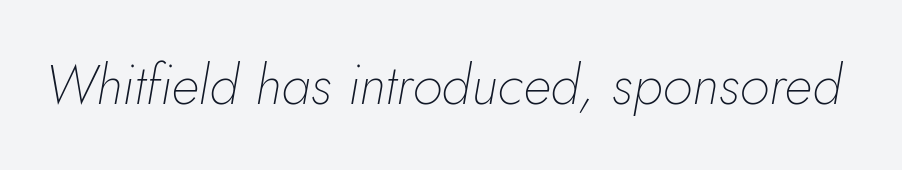
The image shows 55 px thin type, italic (leaning right); set normal letter spacing, not underlined; low stroke contrast and a small x-height.
